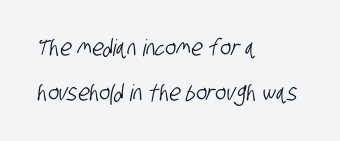
{"underline": "no", "align": "left", "line_spacing": "loose", "line_spacing_ratio": 1.94, "letter_spacing": "normal", "letter_spacing_em": 0.0, "glyph_px": 23}
